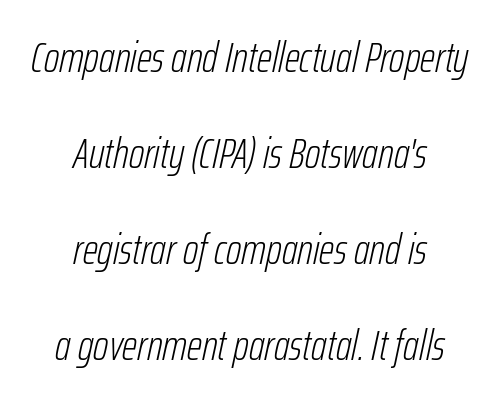
Q: Is the text bold? A: No.
Q: Is the text italic (slanted)? A: Yes, it leans right by about 12 degrees.
Q: Is the text underlined? A: No.
Q: How is the paragraph aligned? A: Centered.
Q: Is the spacing between letters normal or unusually wide? A: Normal.
Q: Is the spacing between lines tight, normal or loose? A: Loose.
Q: Width (condensed, normal, or wide)? A: Condensed.
Q: Stroke contrast? A: Low.
Q: x-height? A: Medium.
Q: Monospaced? A: No.
